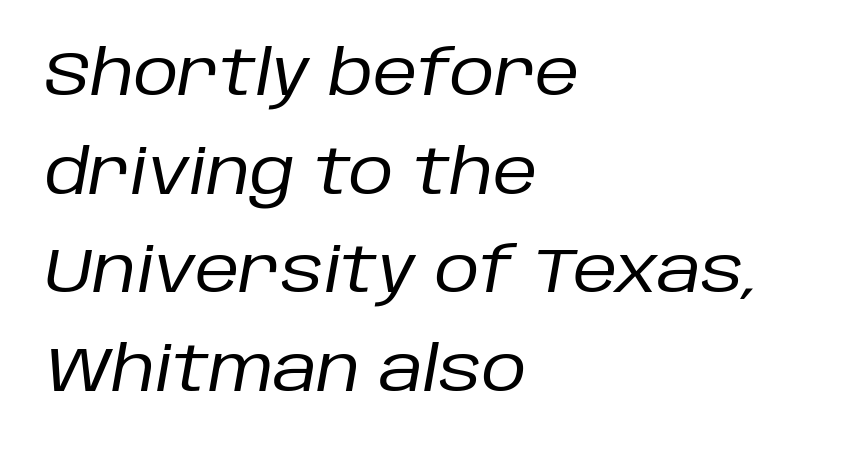
Layout note: lines flush left. Stroke mass is kept to a normal reading level or below. The passage shown is typed in a proportional face where columns would drift. Decoration check: the copy has no underline. Between one letter and the next there's only the usual sliver of space. The typography opts for an oblique posture over an upright one.
